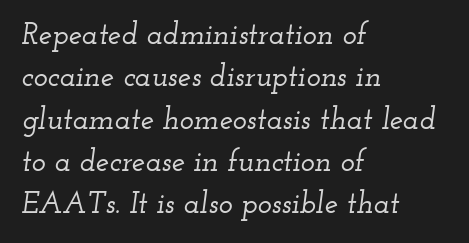
The image shows 30 px wide serif type, italic (leaning right); set left-aligned, normal line spacing (1.41x), normal letter spacing, not underlined; low stroke contrast and a small x-height.
